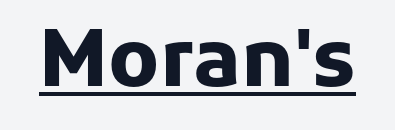
Q: Is the text bold? A: Yes.
Q: Is the text italic (slanted)? A: No, it is upright.
Q: Is the typeface a serif or a sans-serif typeface? A: Sans-serif.
Q: Is the text underlined? A: Yes.
Q: Is the spacing between letters normal or unusually wide? A: Normal.
Q: Width (condensed, normal, or wide)? A: Normal.
Q: Stroke contrast? A: Low.
Q: x-height? A: Medium.
Q: Monospaced? A: No.
